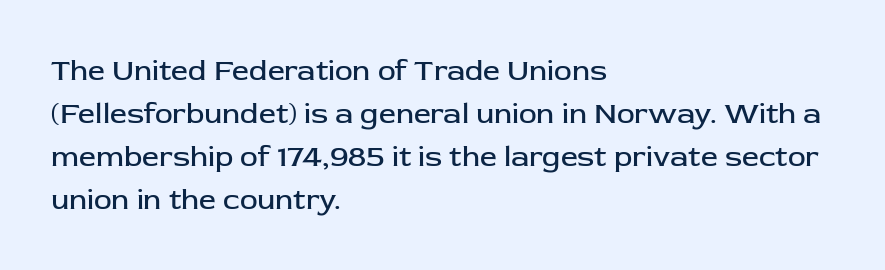
Q: Is the text bold? A: No.
Q: Is the text italic (slanted)? A: No, it is upright.
Q: Is the typeface a serif or a sans-serif typeface? A: Sans-serif.
Q: Is the text underlined? A: No.
Q: How is the paragraph aligned? A: Left-aligned.
Q: Is the spacing between letters normal or unusually wide? A: Normal.
Q: Is the spacing between lines tight, normal or loose? A: Normal.
Q: Width (condensed, normal, or wide)? A: Normal.
Q: Stroke contrast? A: Low.
Q: x-height? A: Medium.
Q: Monospaced? A: No.
